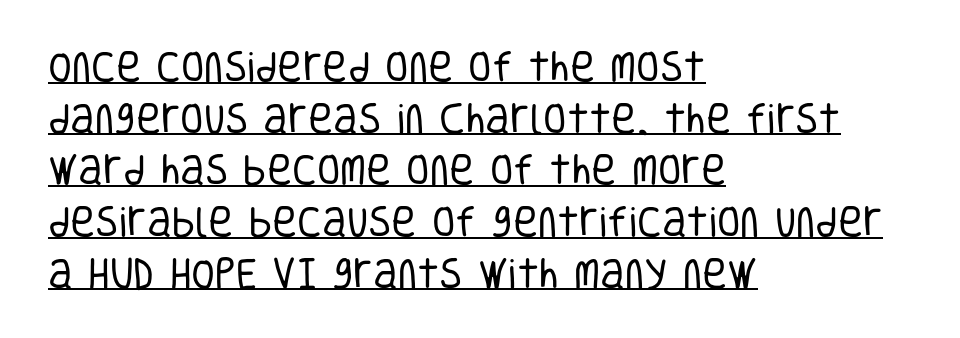
{"serif": "no", "italic": "no", "bold": "no", "weight": "regular", "width": "condensed", "stroke_contrast": "low", "x_height": "large", "monospaced": "no", "underline": "yes", "align": "left", "line_spacing": "normal", "line_spacing_ratio": 1.52, "letter_spacing": "normal", "letter_spacing_em": 0.0, "glyph_px": 34}
